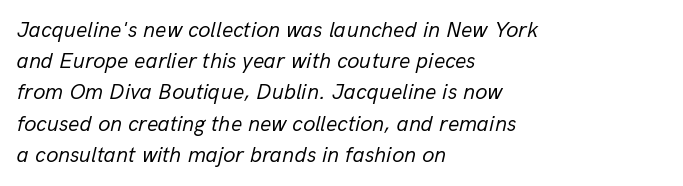
{"italic": "yes", "lean": "right", "slant_degrees": 13, "bold": "no", "underline": "no", "align": "left", "line_spacing": "normal", "line_spacing_ratio": 1.42, "letter_spacing": "normal", "letter_spacing_em": 0.0, "glyph_px": 22}
